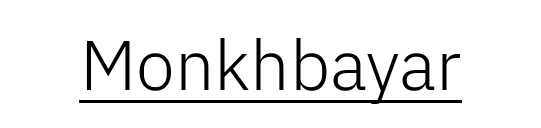
{"serif": "no", "italic": "no", "bold": "no", "weight": "light", "width": "normal", "stroke_contrast": "low", "x_height": "medium", "monospaced": "no", "underline": "yes", "letter_spacing": "normal", "letter_spacing_em": 0.0, "glyph_px": 70}
